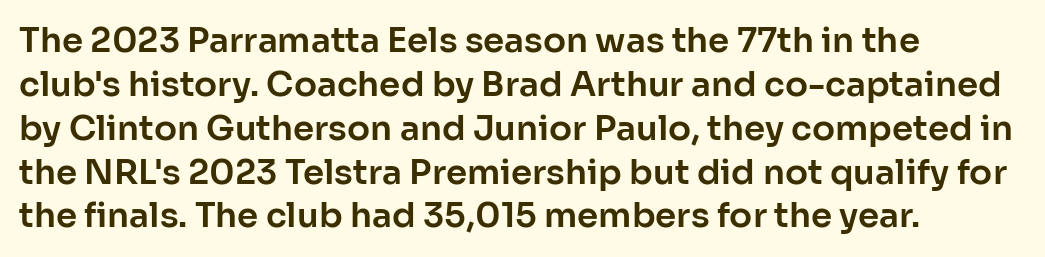
Italic: no, the glyphs are upright roman. The space beneath each line is pristine and unruled. Summary of vertical rhythm: regular, with standard interline spacing. These lines are composed in type without serifs. Visually the block forms a straight wall on the left and a jagged coastline on the right. Proportional: the letters do not fall into vertical columns.
